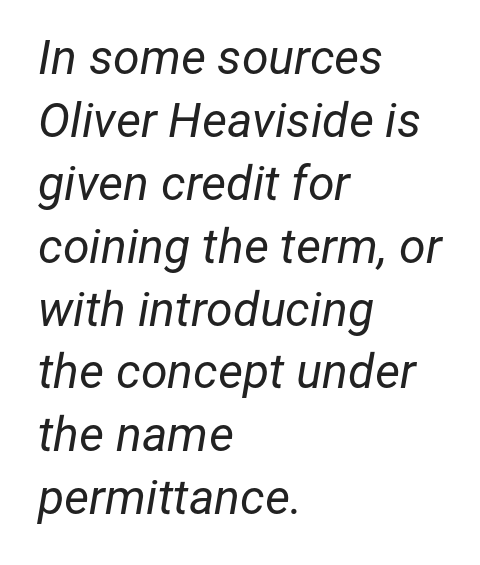
Q: Is the text bold? A: No.
Q: Is the text italic (slanted)? A: Yes, it leans right by about 12 degrees.
Q: Is the text underlined? A: No.
Q: How is the paragraph aligned? A: Left-aligned.
Q: Is the spacing between letters normal or unusually wide? A: Normal.
Q: Is the spacing between lines tight, normal or loose? A: Normal.
Q: Width (condensed, normal, or wide)? A: Normal.
Q: Stroke contrast? A: Low.
Q: x-height? A: Medium.
Q: Monospaced? A: No.
